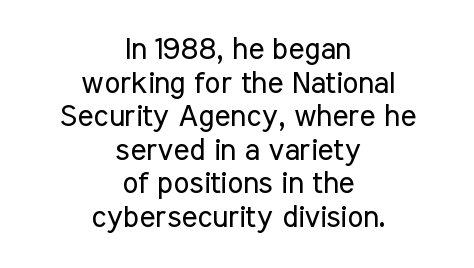
Do the letters lean? They stand straight. Whoever set this chose condensed vertical rhythm over breathing room. These lines stack symmetrically, like a column narrowing and widening about its center. The glyphs in this specimen are sans serif.
